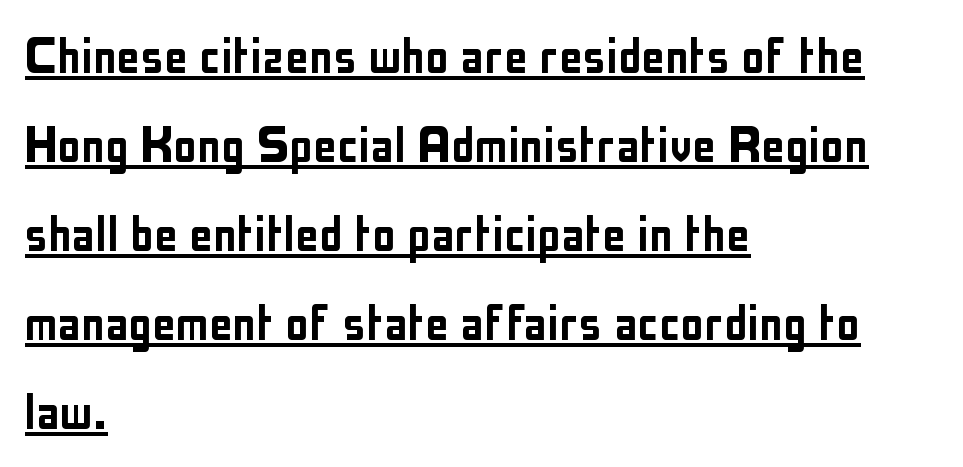
Q: Is the text italic (slanted)? A: No, it is upright.
Q: Is the typeface a serif or a sans-serif typeface? A: Sans-serif.
Q: Is the text underlined? A: Yes.
Q: How is the paragraph aligned? A: Left-aligned.
Q: Is the spacing between letters normal or unusually wide? A: Normal.
Q: Is the spacing between lines tight, normal or loose? A: Normal.
Q: Width (condensed, normal, or wide)? A: Condensed.
Q: Stroke contrast? A: Low.
Q: x-height? A: Medium.
Q: Monospaced? A: No.
